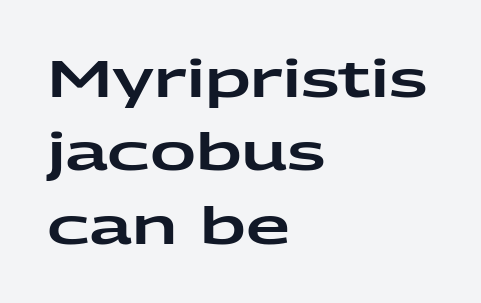
Q: Is the text italic (slanted)? A: No, it is upright.
Q: Is the typeface a serif or a sans-serif typeface? A: Sans-serif.
Q: Is the text underlined? A: No.
Q: How is the paragraph aligned? A: Left-aligned.
Q: Is the spacing between letters normal or unusually wide? A: Normal.
Q: Is the spacing between lines tight, normal or loose? A: Normal.
Q: Width (condensed, normal, or wide)? A: Wide.
Q: Stroke contrast? A: Low.
Q: x-height? A: Medium.
Q: Monospaced? A: No.
